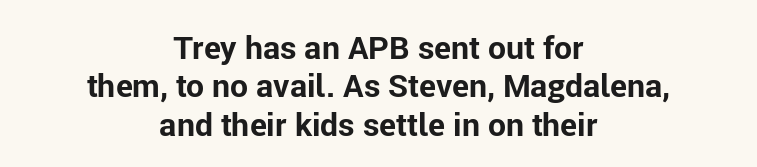
Q: Is the text bold? A: Yes.
Q: Is the text italic (slanted)? A: No, it is upright.
Q: Is the typeface a serif or a sans-serif typeface? A: Sans-serif.
Q: Is the text underlined? A: No.
Q: How is the paragraph aligned? A: Centered.
Q: Is the spacing between letters normal or unusually wide? A: Normal.
Q: Width (condensed, normal, or wide)? A: Normal.
Q: Stroke contrast? A: Low.
Q: x-height? A: Medium.
Q: Monospaced? A: No.
